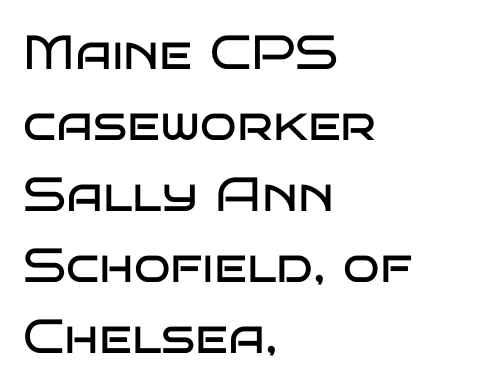
{"serif": "no", "italic": "no", "bold": "no", "weight": "regular", "width": "wide", "stroke_contrast": "low", "x_height": "large", "monospaced": "no", "underline": "no", "align": "left", "line_spacing": "normal", "line_spacing_ratio": 1.48, "letter_spacing": "normal", "letter_spacing_em": 0.0, "glyph_px": 48}
